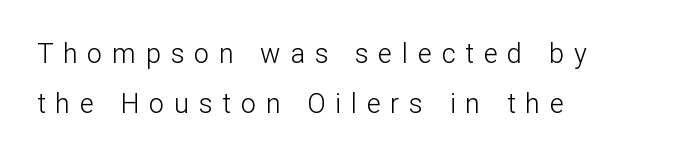
The image shows 27 px text type, upright; set left-aligned, line spacing 1.87x, unusually wide letter spacing (+0.36 em), not underlined.
